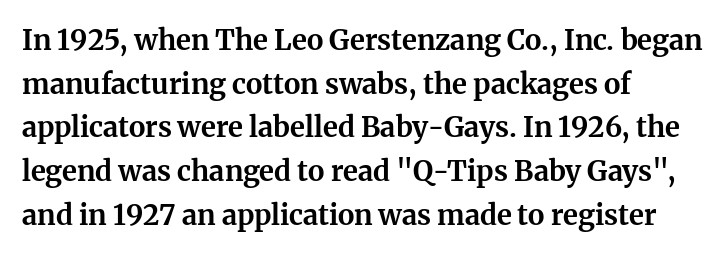
{"serif": "yes", "italic": "no", "bold": "yes", "weight": "bold", "width": "normal", "stroke_contrast": "medium", "x_height": "medium", "monospaced": "no", "underline": "no", "align": "left", "line_spacing": "normal", "line_spacing_ratio": 1.56, "letter_spacing": "normal", "letter_spacing_em": 0.0, "glyph_px": 28}
